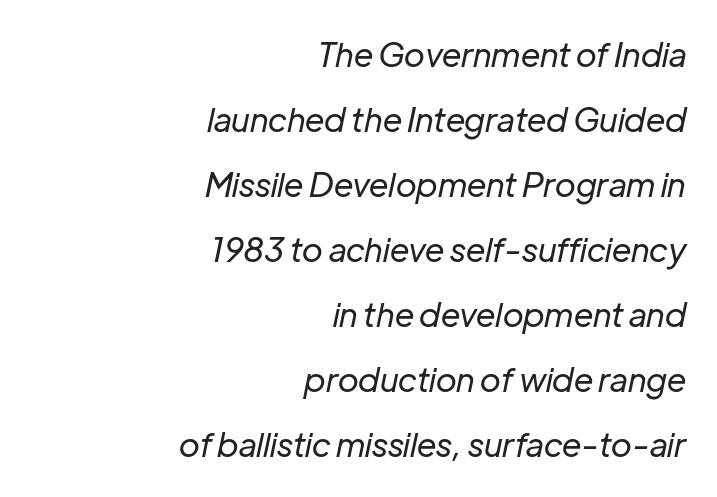
{"italic": "yes", "lean": "right", "slant_degrees": 12, "bold": "no", "weight": "regular", "width": "normal", "stroke_contrast": "low", "x_height": "medium", "monospaced": "no", "underline": "no", "align": "right", "line_spacing": "loose", "line_spacing_ratio": 1.97, "letter_spacing": "normal", "letter_spacing_em": 0.0, "glyph_px": 33}
